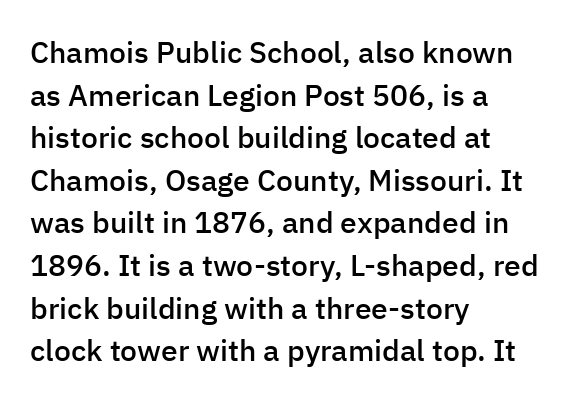
{"serif": "no", "italic": "no", "bold": "semi", "weight": "semibold", "width": "normal", "stroke_contrast": "low", "x_height": "medium", "monospaced": "no", "underline": "no", "align": "left", "line_spacing": "normal", "line_spacing_ratio": 1.42, "letter_spacing": "normal", "letter_spacing_em": 0.0, "glyph_px": 30}
